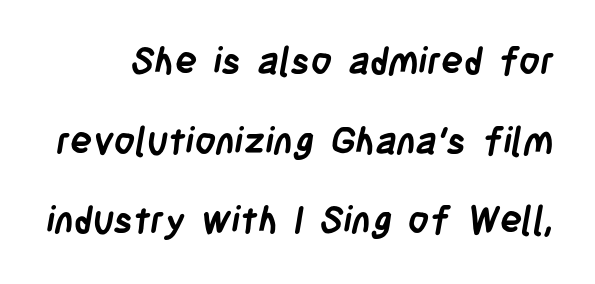
The image shows 37 px semibold, condensed sans-serif type; set loose line spacing (2.15x), normal letter spacing, not underlined; low stroke contrast and a large x-height.
